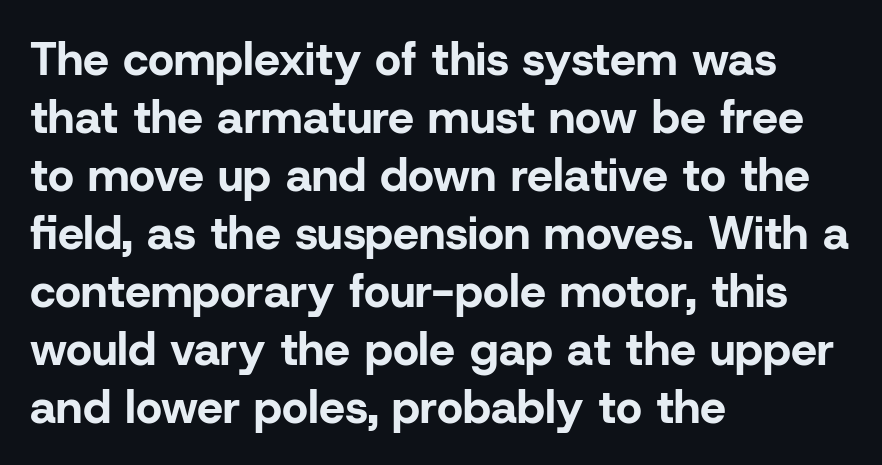
Q: Is the text bold? A: Yes.
Q: Is the text italic (slanted)? A: No, it is upright.
Q: Is the typeface a serif or a sans-serif typeface? A: Sans-serif.
Q: Is the text underlined? A: No.
Q: How is the paragraph aligned? A: Left-aligned.
Q: Is the spacing between letters normal or unusually wide? A: Normal.
Q: Is the spacing between lines tight, normal or loose? A: Normal.
Q: Width (condensed, normal, or wide)? A: Normal.
Q: Stroke contrast? A: Low.
Q: x-height? A: Medium.
Q: Monospaced? A: No.
